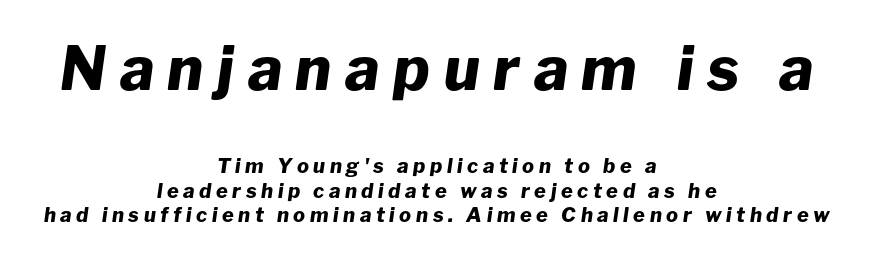
Q: Is the text bold? A: Yes.
Q: Is the text italic (slanted)? A: Yes, it leans right by about 8 degrees.
Q: Is the text underlined? A: No.
Q: How is the paragraph aligned? A: Centered.
Q: Is the spacing between letters normal or unusually wide? A: Unusually wide.
Q: Which block of text is set in a larger size, the first (top) or the second (bottom)? A: The first (top) one.
Q: Width (condensed, normal, or wide)? A: Normal.
Q: Stroke contrast? A: Low.
Q: x-height? A: Medium.
Q: Monospaced? A: No.
